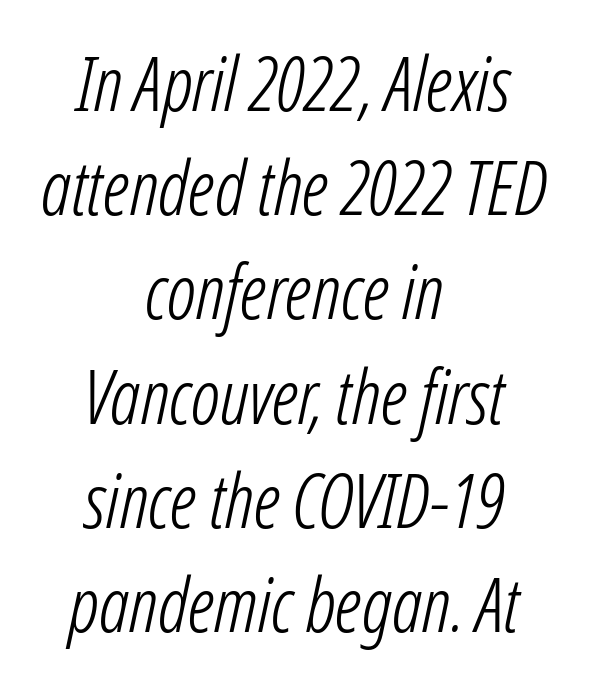
Q: Is the text bold? A: No.
Q: Is the text italic (slanted)? A: Yes, it leans right by about 12 degrees.
Q: Is the text underlined? A: No.
Q: How is the paragraph aligned? A: Centered.
Q: Is the spacing between letters normal or unusually wide? A: Normal.
Q: Is the spacing between lines tight, normal or loose? A: Normal.
Q: Width (condensed, normal, or wide)? A: Condensed.
Q: Stroke contrast? A: Low.
Q: x-height? A: Medium.
Q: Monospaced? A: No.
